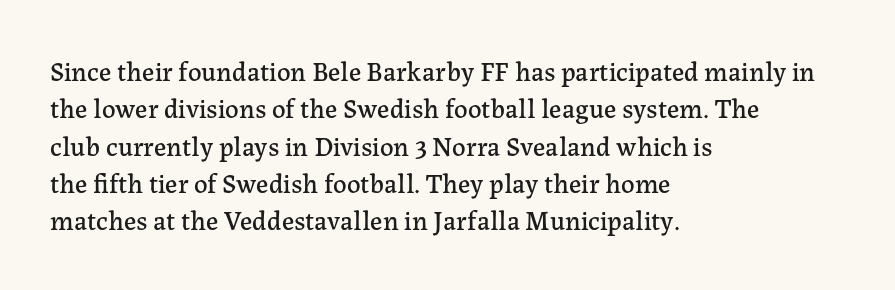
{"italic": "no", "underline": "no", "align": "left", "line_spacing": "normal", "line_spacing_ratio": 1.38, "letter_spacing": "normal", "letter_spacing_em": 0.0, "glyph_px": 27}
